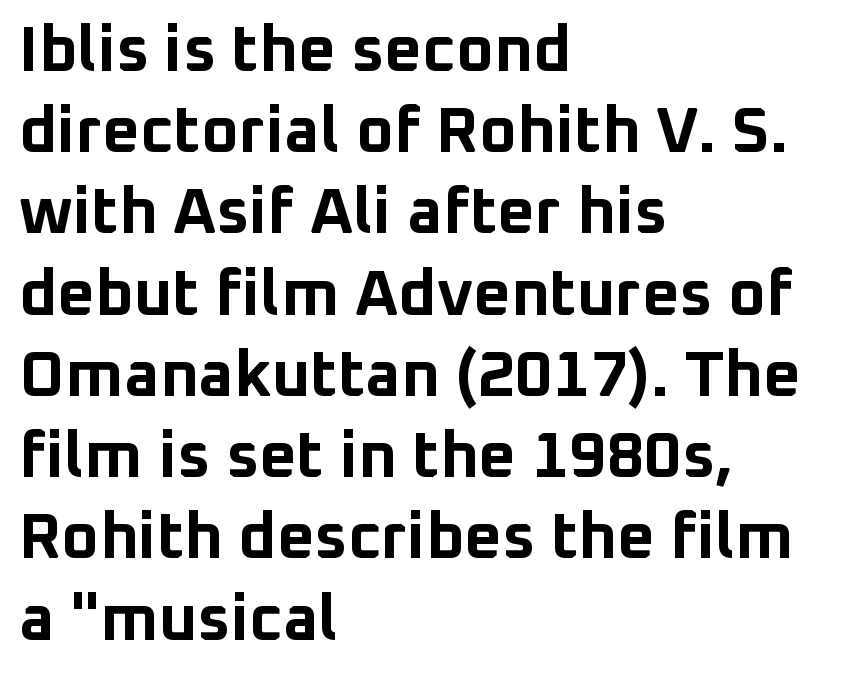
{"serif": "no", "italic": "no", "bold": "yes", "weight": "bold", "width": "normal", "stroke_contrast": "low", "x_height": "medium", "monospaced": "no", "underline": "no", "align": "left", "line_spacing": "normal", "line_spacing_ratio": 1.25, "letter_spacing": "normal", "letter_spacing_em": 0.0, "glyph_px": 65}
